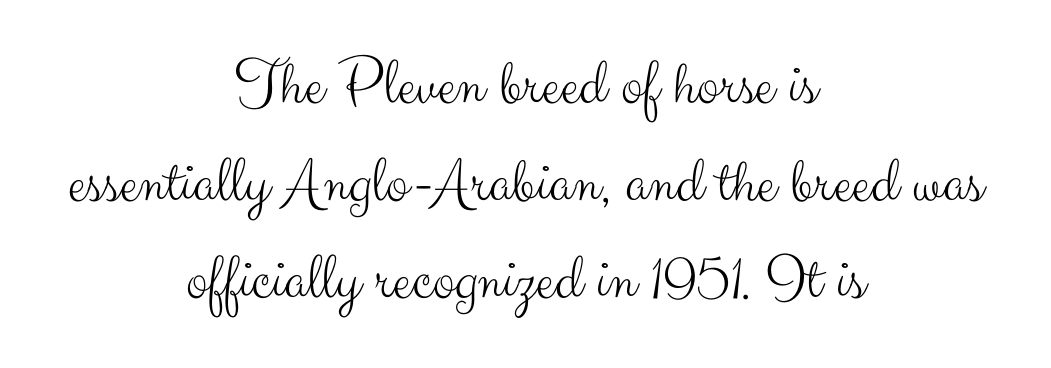
Q: Is the text bold? A: No.
Q: Is the text italic (slanted)? A: Yes.
Q: Is the typeface a serif or a sans-serif typeface? A: Sans-serif.
Q: Is the text underlined? A: No.
Q: How is the paragraph aligned? A: Centered.
Q: Is the spacing between letters normal or unusually wide? A: Normal.
Q: Is the spacing between lines tight, normal or loose? A: Normal.
Q: Width (condensed, normal, or wide)? A: Normal.
Q: Stroke contrast? A: Medium.
Q: x-height? A: Small.
Q: Monospaced? A: No.
